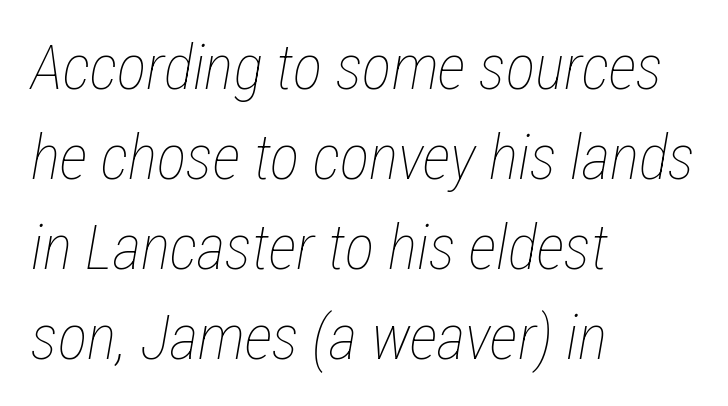
The image shows 62 px thin, condensed type, italic (leaning right); set left-aligned, normal line spacing (1.45x), normal letter spacing, not underlined; low stroke contrast and a medium x-height.
